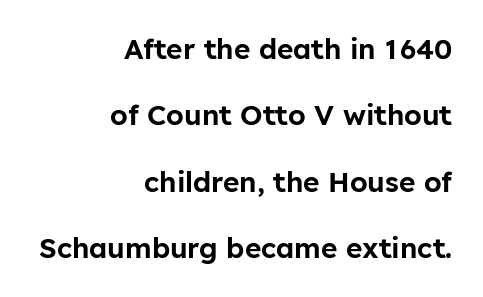
Q: Is the text italic (slanted)? A: No, it is upright.
Q: Is the typeface a serif or a sans-serif typeface? A: Sans-serif.
Q: Is the text underlined? A: No.
Q: How is the paragraph aligned? A: Right-aligned.
Q: Is the spacing between letters normal or unusually wide? A: Normal.
Q: Is the spacing between lines tight, normal or loose? A: Loose.
Q: Width (condensed, normal, or wide)? A: Normal.
Q: Stroke contrast? A: Low.
Q: x-height? A: Medium.
Q: Monospaced? A: No.
